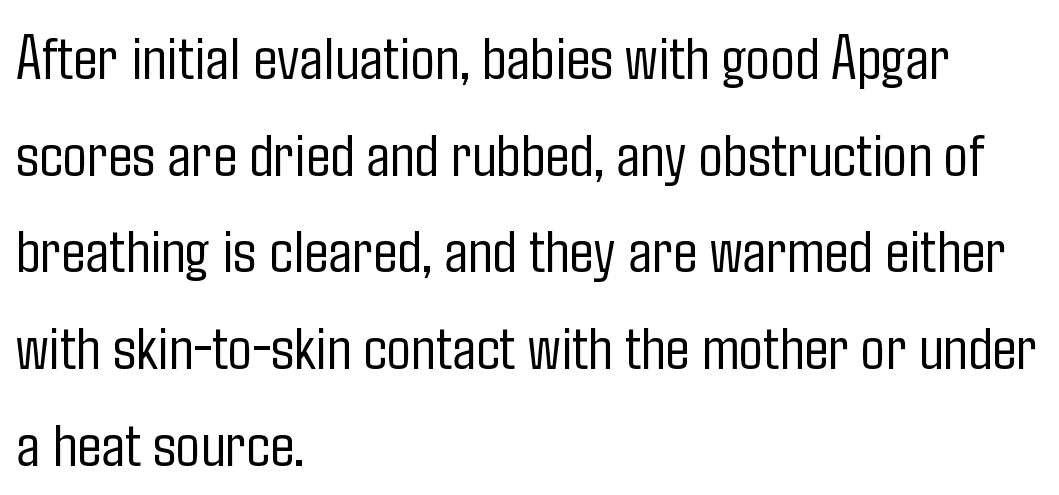
The image shows 64 px light, condensed sans-serif type, upright; set left-aligned, normal line spacing (1.51x), normal letter spacing, not underlined; low stroke contrast and a medium x-height.
